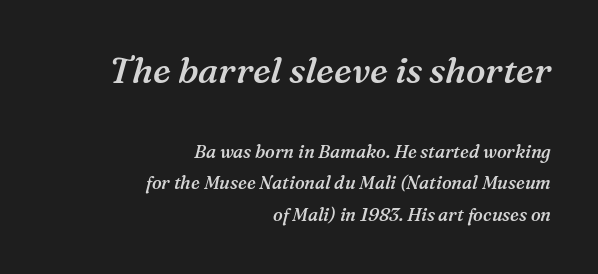
{"serif": "yes", "italic": "yes", "lean": "right", "slant_degrees": 16, "bold": "semi", "weight": "semibold", "width": "normal", "stroke_contrast": "medium", "x_height": "medium", "monospaced": "no", "underline": "no", "align": "right", "line_spacing_ratio": 1.77, "letter_spacing": "normal", "letter_spacing_em": 0.0, "larger_block": "first", "size_ratio": 2.0, "glyph_px": 36}
